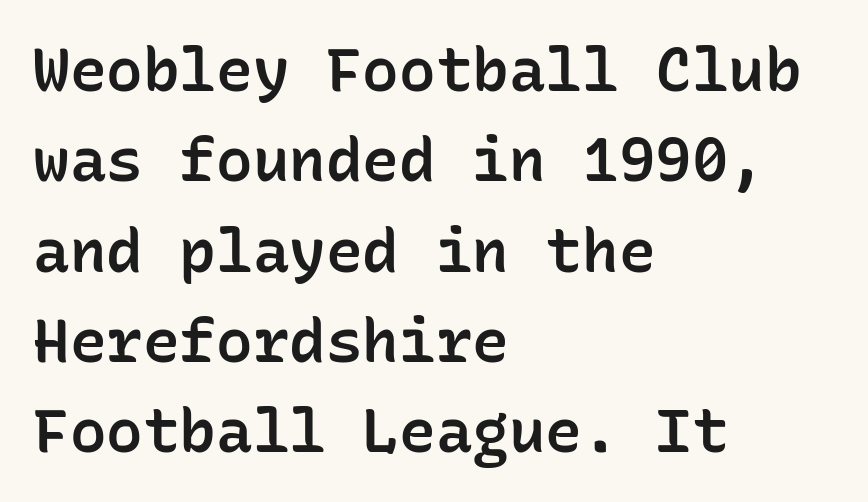
{"serif": "no", "italic": "no", "bold": "semi", "weight": "semibold", "width": "normal", "stroke_contrast": "low", "x_height": "medium", "monospaced": "yes", "underline": "no", "align": "left", "line_spacing": "normal", "line_spacing_ratio": 1.48, "letter_spacing": "normal", "letter_spacing_em": 0.0, "glyph_px": 61}
